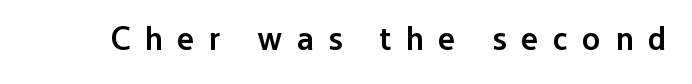
The image shows 33 px semibold sans-serif type, upright; set unusually wide letter spacing (+0.44 em), not underlined; low stroke contrast and a medium x-height.
